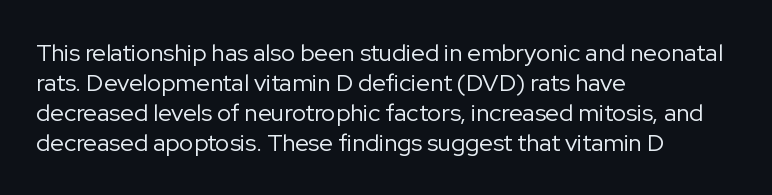
The image shows 24 px text type, upright; set left-aligned, normal line spacing (1.25x), normal letter spacing, not underlined.
